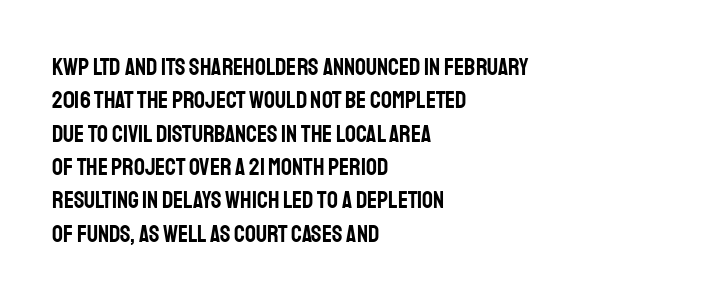
The image shows 24 px text type, upright; set left-aligned, normal line spacing (1.39x), normal letter spacing, not underlined.
